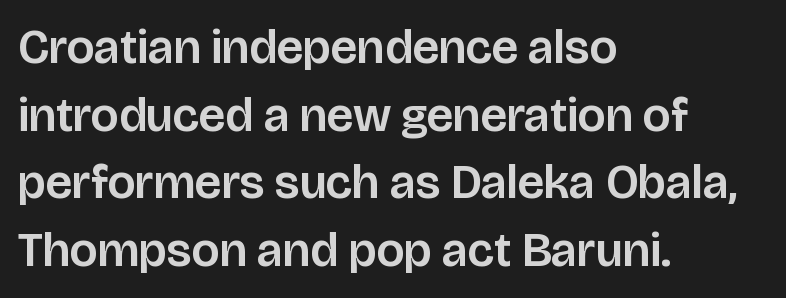
Character widths vary here, with narrow letters taking less room than wide ones. What's the leading like? Ordinary, nothing unusual. Unmarked baselines from the first word to the last. The text block is weighted toward the left margin, trailing off unevenly rightward.
